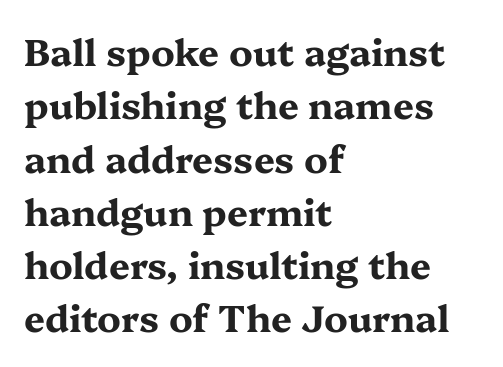
The image shows 37 px bold, wide serif type, upright; set left-aligned, normal line spacing (1.44x), normal letter spacing, not underlined; medium stroke contrast and a medium x-height.
